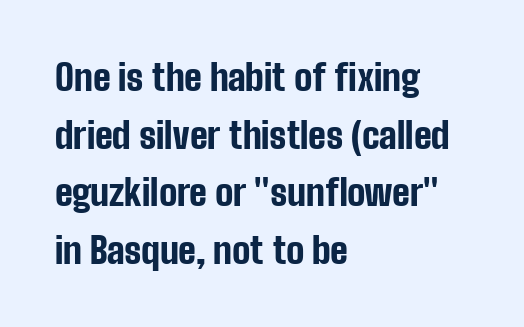
{"serif": "no", "italic": "no", "bold": "yes", "weight": "bold", "width": "condensed", "stroke_contrast": "low", "x_height": "medium", "monospaced": "no", "underline": "no", "align": "left", "line_spacing": "normal", "line_spacing_ratio": 1.6, "letter_spacing": "normal", "letter_spacing_em": 0.0, "glyph_px": 36}
